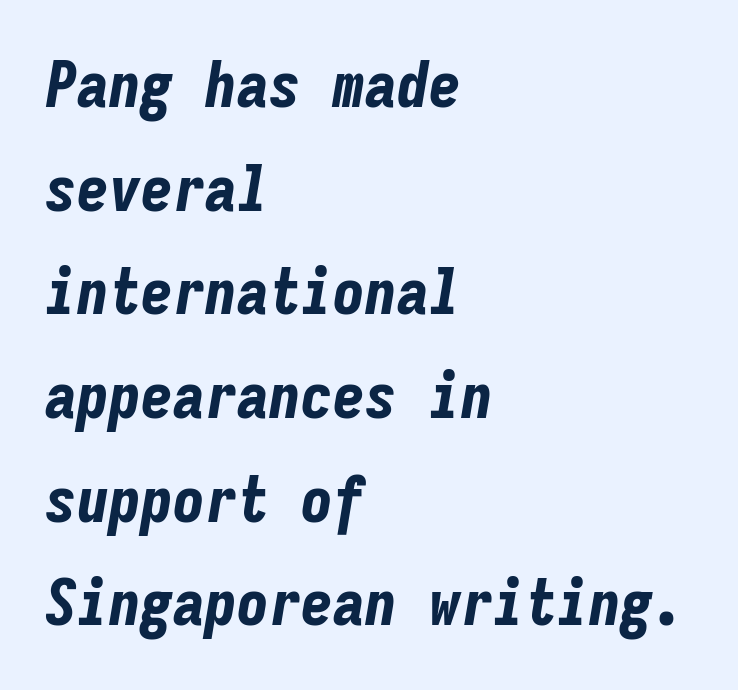
{"italic": "yes", "lean": "right", "slant_degrees": 9, "bold": "yes", "weight": "bold", "width": "condensed", "stroke_contrast": "low", "x_height": "medium", "monospaced": "yes", "underline": "no", "align": "left", "line_spacing": "normal", "line_spacing_ratio": 1.62, "letter_spacing": "normal", "letter_spacing_em": 0.0, "glyph_px": 64}
